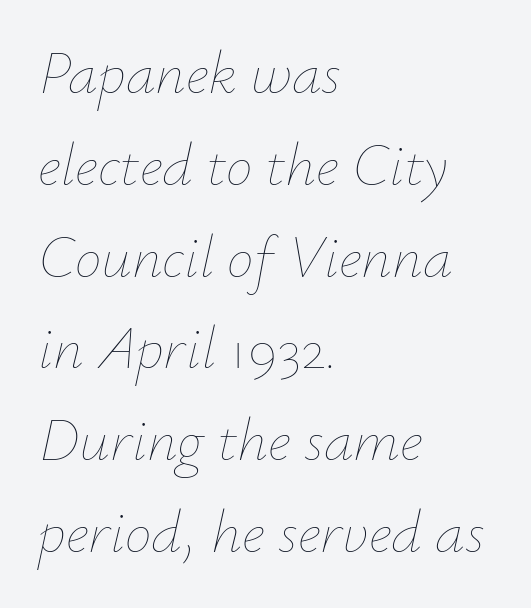
Q: Is the text bold? A: No.
Q: Is the text italic (slanted)? A: Yes, it leans right by about 12 degrees.
Q: Is the text underlined? A: No.
Q: How is the paragraph aligned? A: Left-aligned.
Q: Is the spacing between letters normal or unusually wide? A: Normal.
Q: Is the spacing between lines tight, normal or loose? A: Normal.
Q: Width (condensed, normal, or wide)? A: Normal.
Q: Stroke contrast? A: Low.
Q: x-height? A: Small.
Q: Monospaced? A: No.
